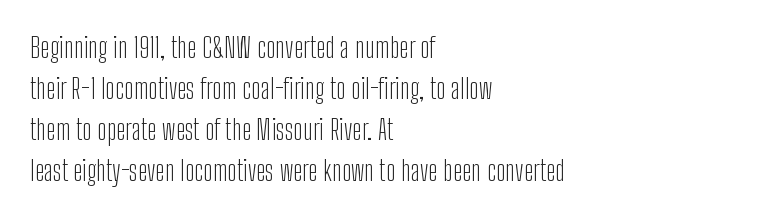
Q: Is the text bold? A: No.
Q: Is the text italic (slanted)? A: No, it is upright.
Q: Is the typeface a serif or a sans-serif typeface? A: Sans-serif.
Q: Is the text underlined? A: No.
Q: How is the paragraph aligned? A: Left-aligned.
Q: Is the spacing between letters normal or unusually wide? A: Normal.
Q: Is the spacing between lines tight, normal or loose? A: Normal.
Q: Width (condensed, normal, or wide)? A: Condensed.
Q: Stroke contrast? A: Low.
Q: x-height? A: Medium.
Q: Monospaced? A: No.
